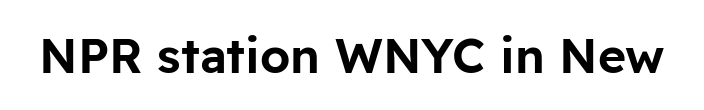
Q: Is the text italic (slanted)? A: No, it is upright.
Q: Is the typeface a serif or a sans-serif typeface? A: Sans-serif.
Q: Is the text underlined? A: No.
Q: Is the spacing between letters normal or unusually wide? A: Normal.
Q: Width (condensed, normal, or wide)? A: Normal.
Q: Stroke contrast? A: Low.
Q: x-height? A: Medium.
Q: Monospaced? A: No.
